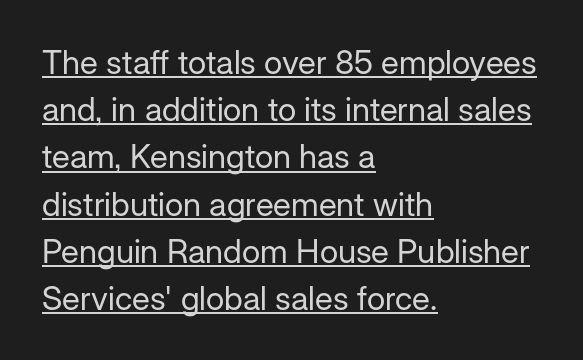
Every stem runs plumb, perpendicular to the baseline. One glance says typical: line gaps are just what's usual. The passage shown has conventional tracking throughout. These lines are composed in type without serifs. Alignment: flush left. The typesetter has applied underlining to the passage shown.
